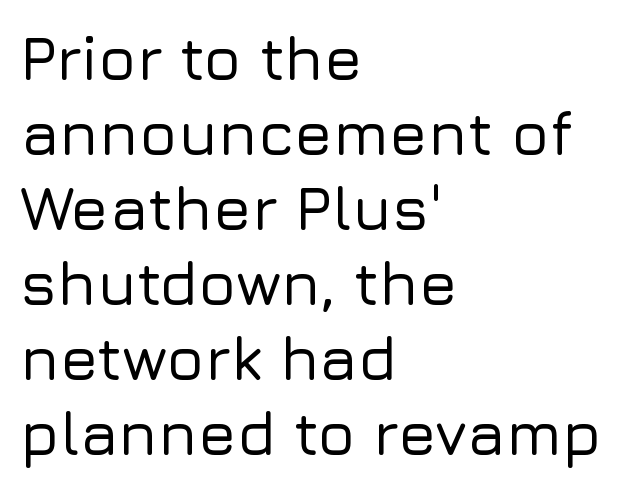
Q: Is the text italic (slanted)? A: No, it is upright.
Q: Is the typeface a serif or a sans-serif typeface? A: Sans-serif.
Q: Is the text underlined? A: No.
Q: How is the paragraph aligned? A: Left-aligned.
Q: Is the spacing between letters normal or unusually wide? A: Normal.
Q: Width (condensed, normal, or wide)? A: Normal.
Q: Stroke contrast? A: Low.
Q: x-height? A: Medium.
Q: Monospaced? A: No.
